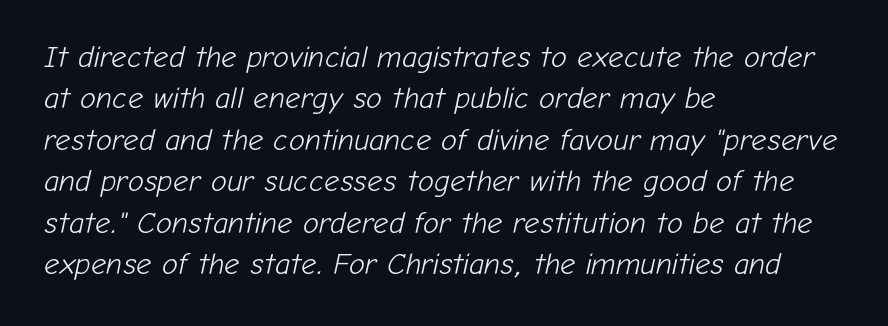
Quick note: underline off. The passage shown is not bold in any degree. If you drew a ruler down the left edge, every line would touch it. Nobody touched the tracking dial on this one. Varying glyph widths throughout — classic text-font behaviour. Whoever set this chose a conventional vertical rhythm.
